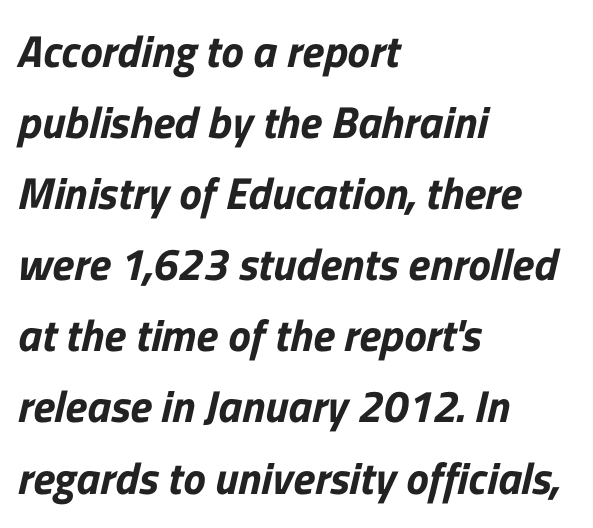
Each letter's strokes conclude bluntly, with no projecting serifs. The compositor pushed each line to the left boundary. No extra tracking has been applied to these lines. Spacing verdict: proportional, widths tailored to each character.
